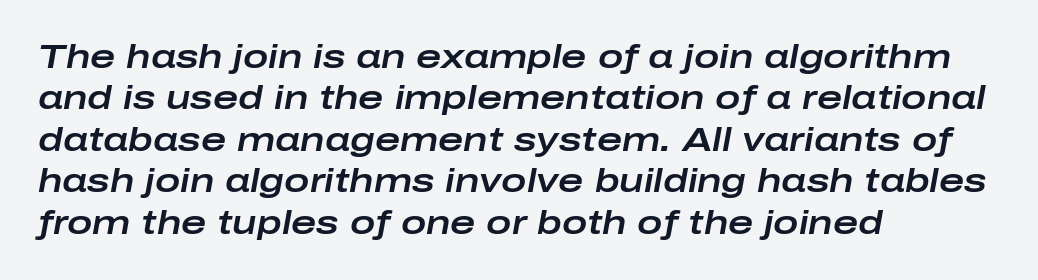
The image shows 34 px wide type, italic (leaning right); set left-aligned, line spacing 1.22x, normal letter spacing, not underlined; low stroke contrast and a medium x-height.
